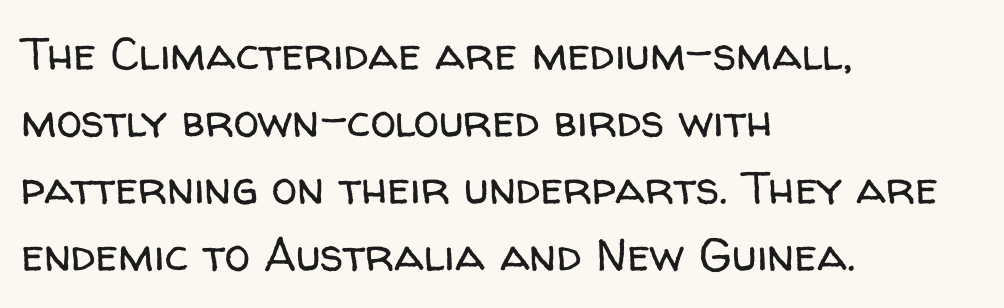
Q: Is the text bold? A: No.
Q: Is the text italic (slanted)? A: No, it is upright.
Q: Is the typeface a serif or a sans-serif typeface? A: Sans-serif.
Q: Is the text underlined? A: No.
Q: How is the paragraph aligned? A: Left-aligned.
Q: Is the spacing between letters normal or unusually wide? A: Normal.
Q: Is the spacing between lines tight, normal or loose? A: Normal.
Q: Width (condensed, normal, or wide)? A: Normal.
Q: Stroke contrast? A: Low.
Q: x-height? A: Medium.
Q: Monospaced? A: No.
